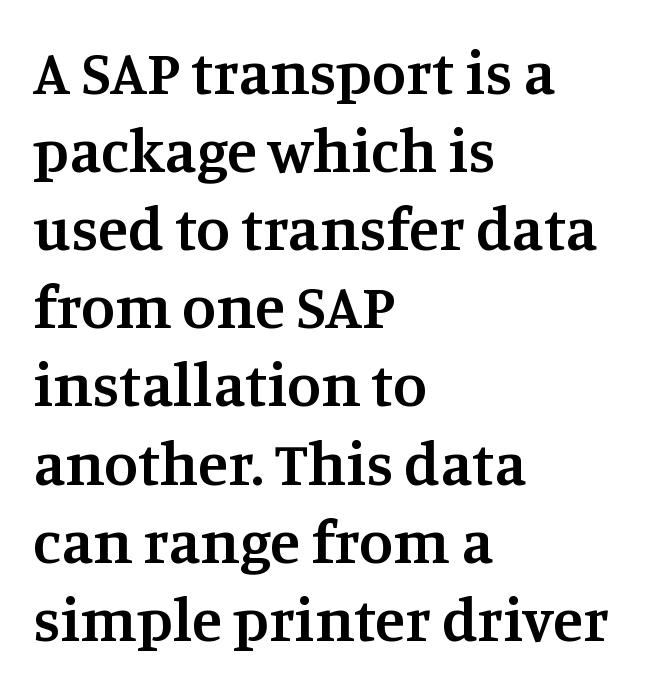
Q: Is the text bold? A: Semi-bold.
Q: Is the text italic (slanted)? A: No, it is upright.
Q: Is the typeface a serif or a sans-serif typeface? A: Serif.
Q: Is the text underlined? A: No.
Q: How is the paragraph aligned? A: Left-aligned.
Q: Is the spacing between letters normal or unusually wide? A: Normal.
Q: Is the spacing between lines tight, normal or loose? A: Normal.
Q: Width (condensed, normal, or wide)? A: Normal.
Q: Stroke contrast? A: Medium.
Q: x-height? A: Large.
Q: Monospaced? A: No.
